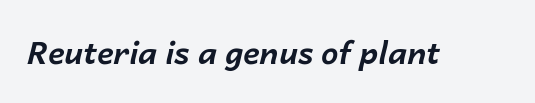
Q: Is the text bold? A: Yes.
Q: Is the text italic (slanted)? A: Yes, it leans right by about 14 degrees.
Q: Is the text underlined? A: No.
Q: Is the spacing between letters normal or unusually wide? A: Normal.
Q: Width (condensed, normal, or wide)? A: Normal.
Q: Stroke contrast? A: Low.
Q: x-height? A: Medium.
Q: Monospaced? A: No.
